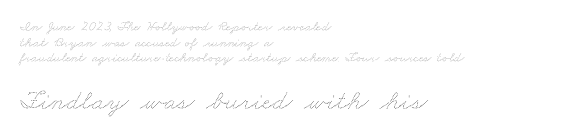
{"bold": "no", "weight": "thin", "width": "wide", "stroke_contrast": "medium", "x_height": "small", "monospaced": "no", "underline": "no", "align": "left", "line_spacing": "tight", "line_spacing_ratio": 1.12, "letter_spacing": "normal", "letter_spacing_em": 0.0, "larger_block": "second", "size_ratio": 2.0, "glyph_px": 28}
